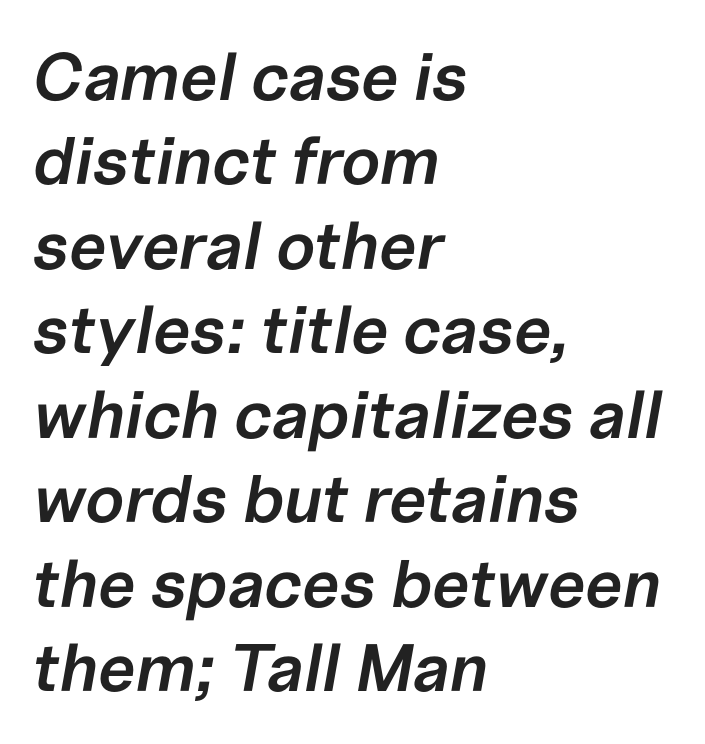
The vertical gap from one line to the next is medium. The typography opts for an oblique posture over an upright one. Does the weight exceed regular? Yes, but only to semibold. The specimen omits any rule beneath the text block's lines. A classic flush-left, rag-right setting is used for this passage.
